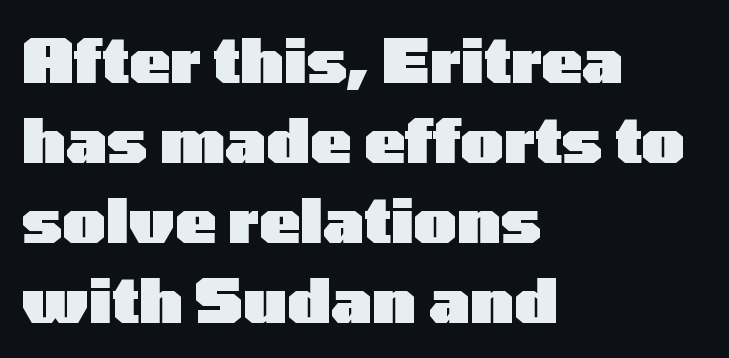
{"serif": "no", "italic": "no", "bold": "yes", "weight": "heavy", "width": "wide", "stroke_contrast": "low", "x_height": "medium", "monospaced": "no", "underline": "no", "align": "left", "line_spacing": "normal", "line_spacing_ratio": 1.31, "letter_spacing": "normal", "letter_spacing_em": 0.0, "glyph_px": 61}
